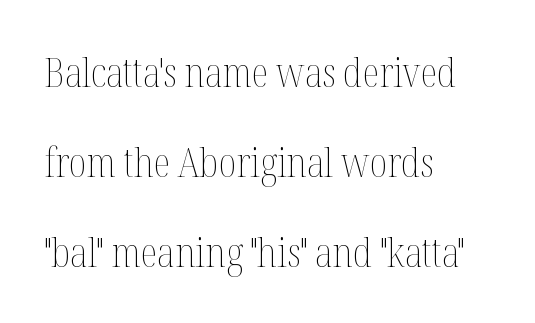
Q: Is the text bold? A: No.
Q: Is the text italic (slanted)? A: No, it is upright.
Q: Is the text underlined? A: No.
Q: How is the paragraph aligned? A: Left-aligned.
Q: Is the spacing between letters normal or unusually wide? A: Normal.
Q: Is the spacing between lines tight, normal or loose? A: Loose.
Q: Width (condensed, normal, or wide)? A: Condensed.
Q: Stroke contrast? A: Medium.
Q: x-height? A: Medium.
Q: Monospaced? A: No.
